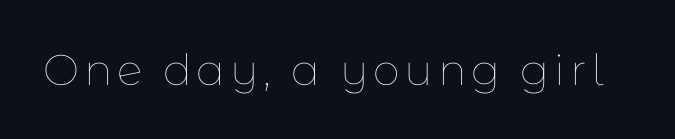
The image shows 43 px thin type, upright; set not underlined; low stroke contrast and a medium x-height.
